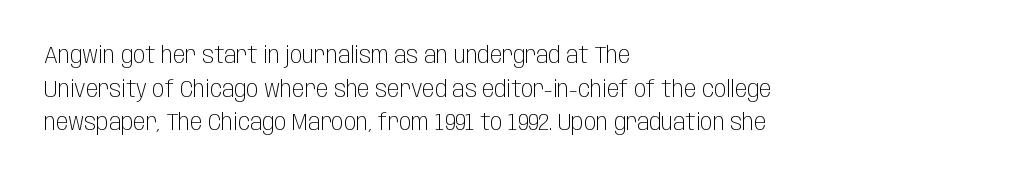
What stands out about the letter spacing? Nothing — it is the standard amount. Type without underlining. You can tell it's not italic because the verticals are truly vertical. Is there much room between lines? A standard amount, neither cramped nor airy.
